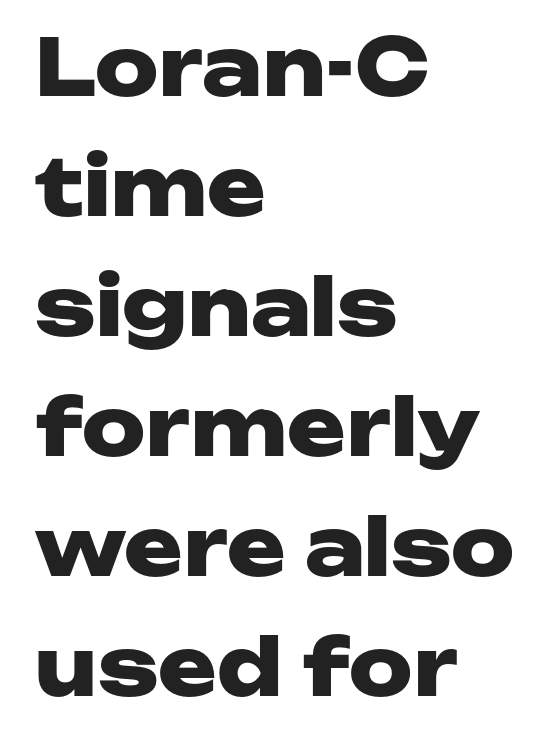
The lines sit at an ordinary, default distance from one another. Descenders hang freely into open space. Line beginnings align vertically; line endings do not. Notice how the stems are strictly vertical — no italics here.
